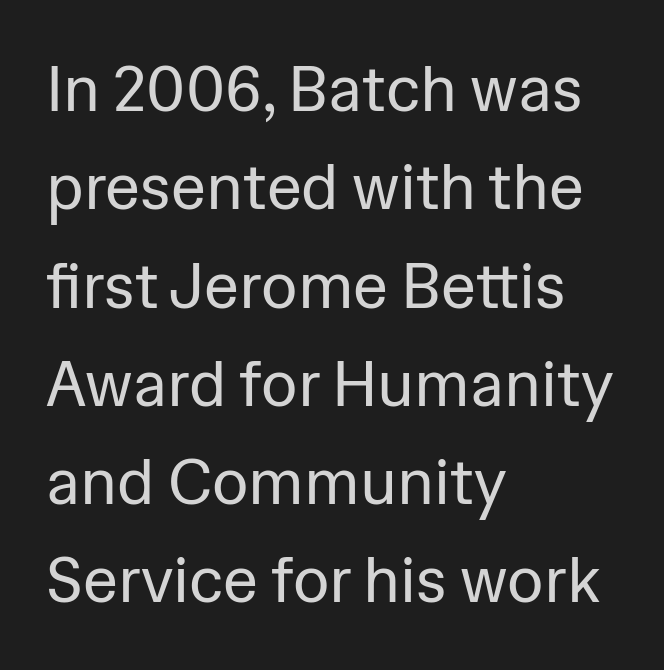
Q: Is the text bold? A: No.
Q: Is the text italic (slanted)? A: No, it is upright.
Q: Is the typeface a serif or a sans-serif typeface? A: Sans-serif.
Q: Is the text underlined? A: No.
Q: How is the paragraph aligned? A: Left-aligned.
Q: Is the spacing between letters normal or unusually wide? A: Normal.
Q: Is the spacing between lines tight, normal or loose? A: Normal.
Q: Width (condensed, normal, or wide)? A: Normal.
Q: Stroke contrast? A: Low.
Q: x-height? A: Medium.
Q: Monospaced? A: No.
